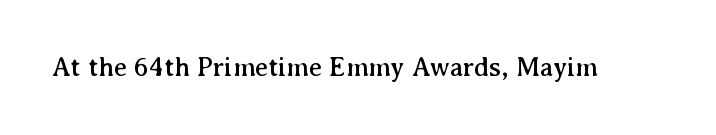
Q: Is the text italic (slanted)? A: No, it is upright.
Q: Is the text underlined? A: No.
Q: Is the spacing between letters normal or unusually wide? A: Normal.
